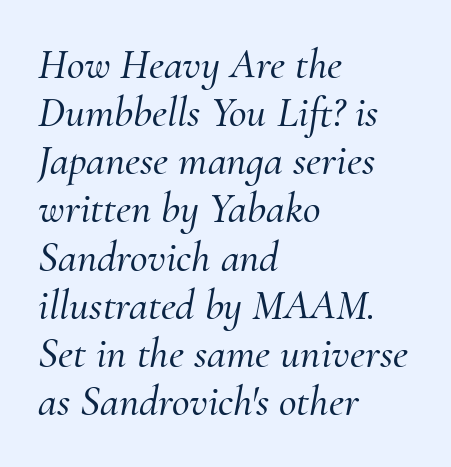
Q: Is the text italic (slanted)? A: Yes, it leans right by about 10 degrees.
Q: Is the typeface a serif or a sans-serif typeface? A: Serif.
Q: Is the text underlined? A: No.
Q: How is the paragraph aligned? A: Left-aligned.
Q: Is the spacing between letters normal or unusually wide? A: Normal.
Q: Is the spacing between lines tight, normal or loose? A: Tight.
Q: Width (condensed, normal, or wide)? A: Normal.
Q: Stroke contrast? A: Medium.
Q: x-height? A: Small.
Q: Monospaced? A: No.
